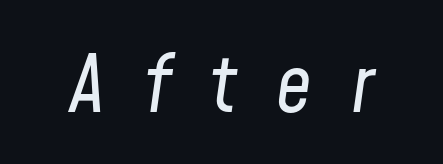
The image shows 79 px regular-weight, condensed type, italic (leaning right); set unusually wide letter spacing (+0.5 em), not underlined; low stroke contrast and a medium x-height.
